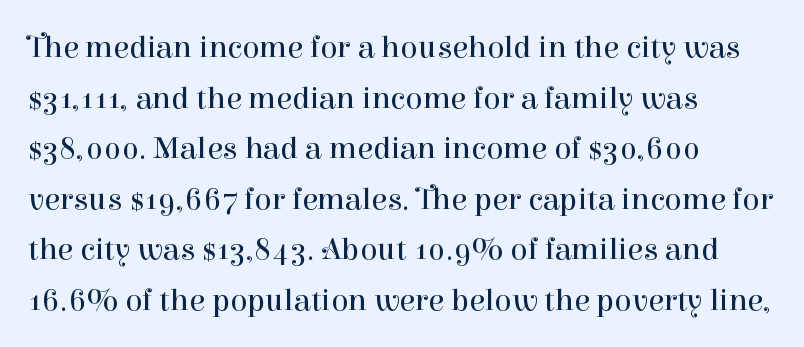
{"serif": "yes", "italic": "no", "bold": "no", "weight": "regular", "width": "normal", "stroke_contrast": "high", "x_height": "medium", "monospaced": "no", "underline": "no", "align": "left", "line_spacing": "normal", "line_spacing_ratio": 1.58, "letter_spacing": "normal", "letter_spacing_em": 0.0, "glyph_px": 32}
